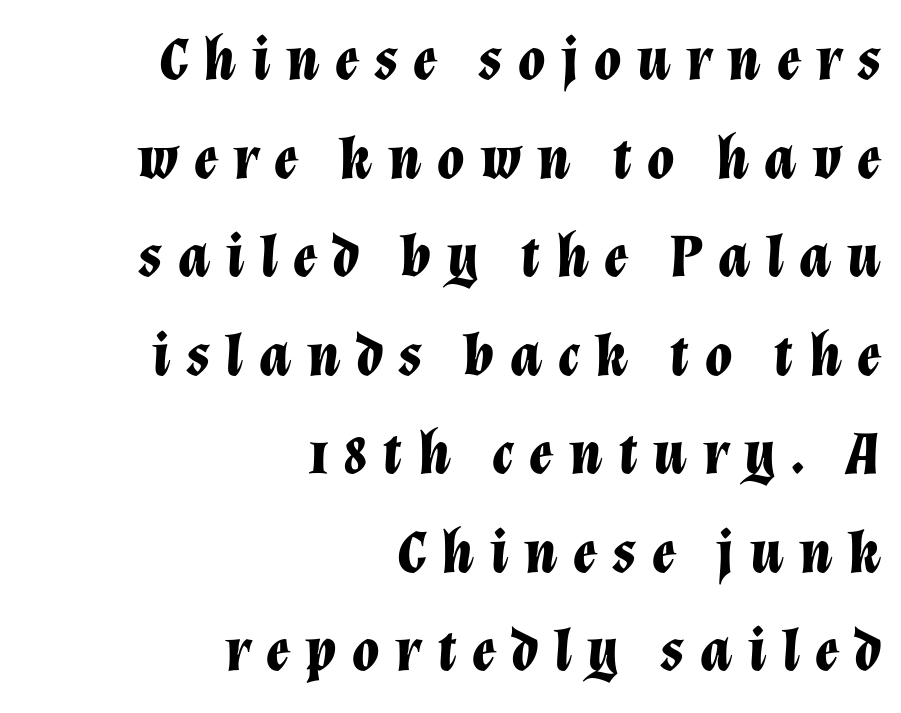
The image shows 62 px bold type, italic (leaning right); set right-aligned, normal line spacing (1.59x), unusually wide letter spacing (+0.25 em), not underlined; low stroke contrast and a medium x-height.
